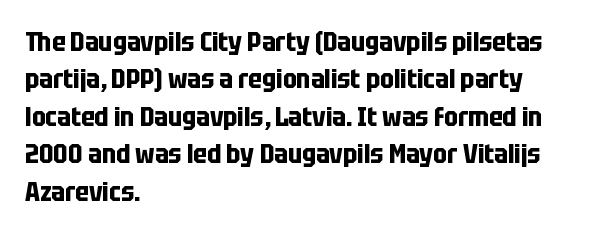
{"italic": "no", "bold": "yes", "underline": "no", "align": "left", "line_spacing": "normal", "line_spacing_ratio": 1.44, "letter_spacing": "normal", "letter_spacing_em": 0.0, "glyph_px": 26}
